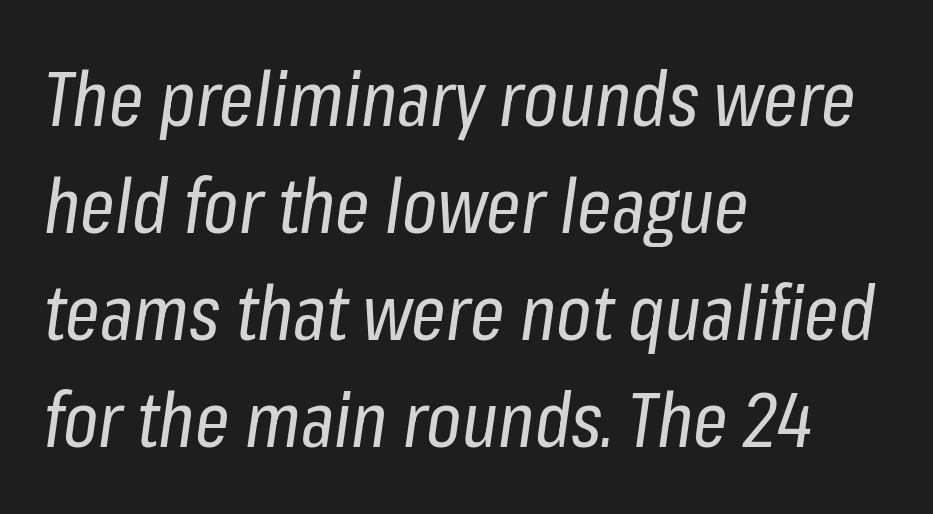
Q: Is the text bold? A: No.
Q: Is the text italic (slanted)? A: Yes, it leans right by about 8 degrees.
Q: Is the text underlined? A: No.
Q: How is the paragraph aligned? A: Left-aligned.
Q: Is the spacing between letters normal or unusually wide? A: Normal.
Q: Is the spacing between lines tight, normal or loose? A: Normal.
Q: Width (condensed, normal, or wide)? A: Condensed.
Q: Stroke contrast? A: Low.
Q: x-height? A: Medium.
Q: Monospaced? A: No.
